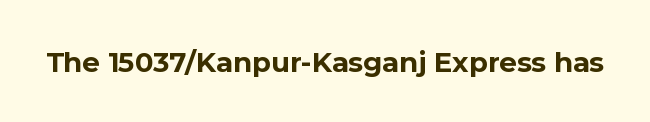
Q: Is the text bold? A: Yes.
Q: Is the text italic (slanted)? A: No, it is upright.
Q: Is the typeface a serif or a sans-serif typeface? A: Sans-serif.
Q: Is the text underlined? A: No.
Q: Is the spacing between letters normal or unusually wide? A: Normal.
Q: Width (condensed, normal, or wide)? A: Normal.
Q: x-height? A: Medium.
Q: Monospaced? A: No.
